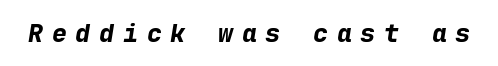
Q: Is the text bold? A: Yes.
Q: Is the text italic (slanted)? A: Yes, it leans right by about 9 degrees.
Q: Is the text underlined? A: No.
Q: Is the spacing between letters normal or unusually wide? A: Unusually wide.
